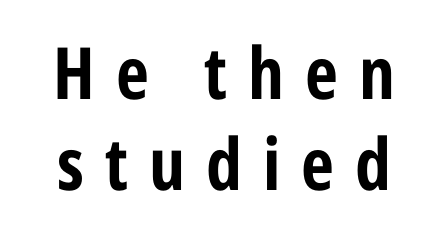
Q: Is the text bold? A: Yes.
Q: Is the text italic (slanted)? A: No, it is upright.
Q: Is the typeface a serif or a sans-serif typeface? A: Sans-serif.
Q: Is the text underlined? A: No.
Q: How is the paragraph aligned? A: Centered.
Q: Is the spacing between letters normal or unusually wide? A: Unusually wide.
Q: Is the spacing between lines tight, normal or loose? A: Normal.
Q: Width (condensed, normal, or wide)? A: Condensed.
Q: Stroke contrast? A: Low.
Q: x-height? A: Medium.
Q: Monospaced? A: No.
